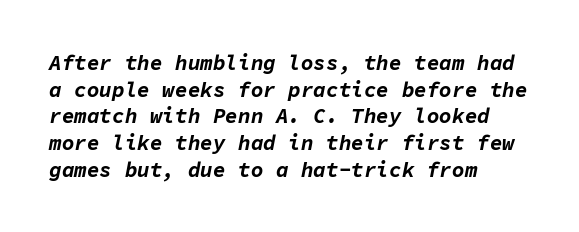
The image shows 21 px bold type, italic (leaning right); set left-aligned, normal line spacing (1.27x), normal letter spacing, not underlined.
